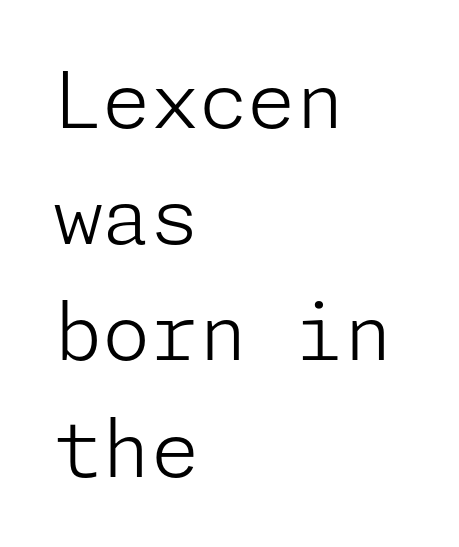
Stroke mass is kept to a normal reading level or below. A typesetter would label this face a sans. Quick note: interline space is typical. Alignment: flush left. Italic? Not at all — the glyphs are vertical. Look at the tracking — it's just the regular setting, nothing added.
